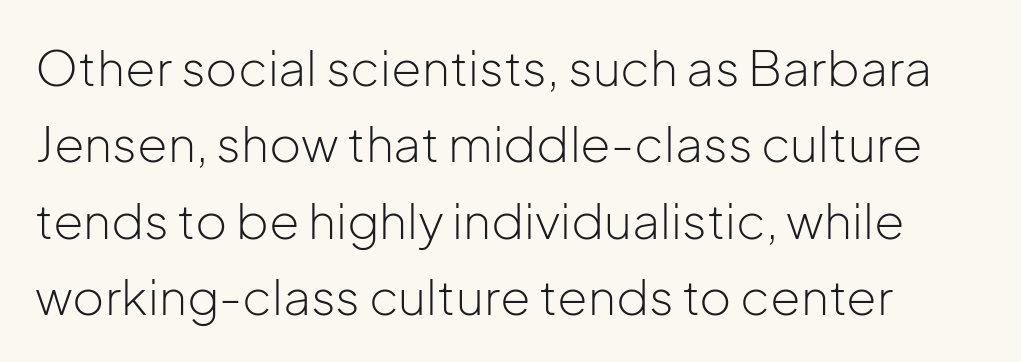
The type sits square on the baseline with zero lean. Compared with typical paragraphs, the rows here are spaced about the same. A typesetter would call this proportional, since set widths differ per character. Observe the absence of serifs on each vertical stroke in this sample. Unmarked baselines from the first word to the last.
